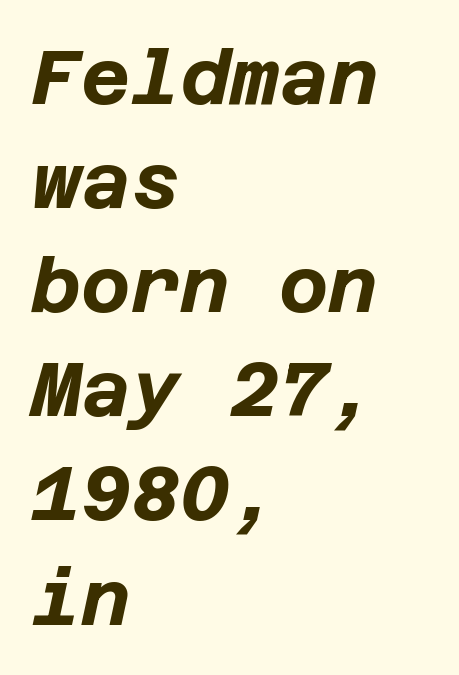
Q: Is the text bold? A: Yes.
Q: Is the text italic (slanted)? A: Yes, it leans right by about 12 degrees.
Q: Is the text underlined? A: No.
Q: How is the paragraph aligned? A: Left-aligned.
Q: Is the spacing between letters normal or unusually wide? A: Normal.
Q: Is the spacing between lines tight, normal or loose? A: Normal.
Q: Width (condensed, normal, or wide)? A: Normal.
Q: Stroke contrast? A: Low.
Q: x-height? A: Large.
